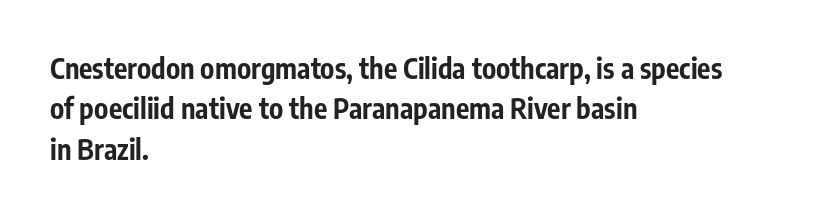
The font family rendered here belongs to the sans-serif group. The ragged edge is on the right, which tells us the setting is flush left. Nobody touched the tracking dial on this one. Unmarked baselines from the first word to the last. Nope, not italic — everything's standing straight.
